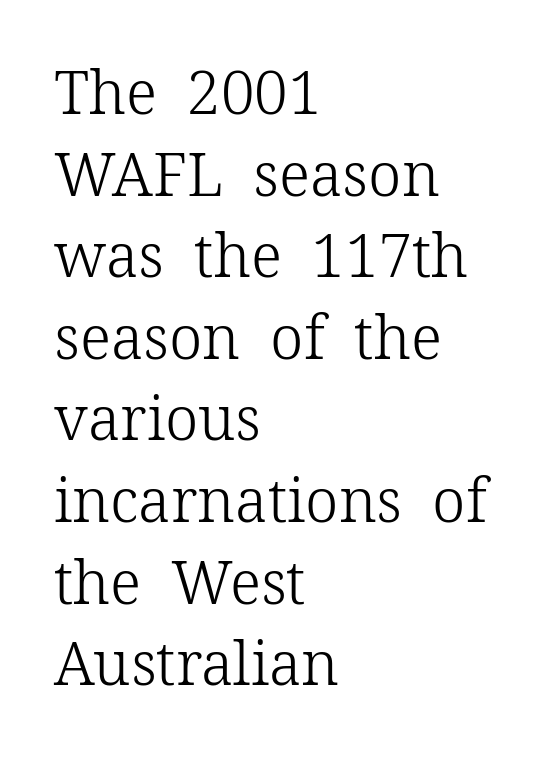
The image shows 60 px light serif type, upright; set left-aligned, normal line spacing (1.36x), normal letter spacing, not underlined; low stroke contrast and a medium x-height.
